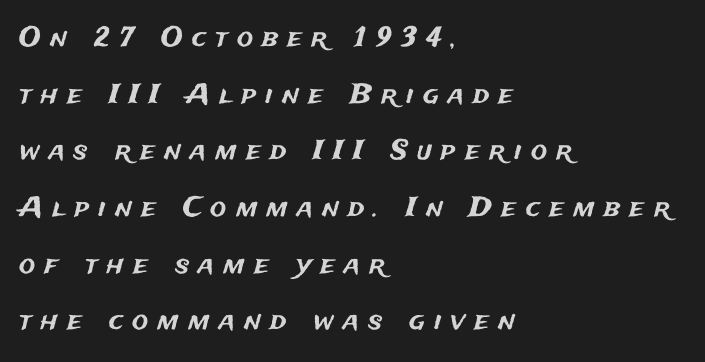
Quick note: interline space is abundant. Tracking value appears strongly positive — letters spread wide. Descender tails drop into unmarked territory. The lines in this sample share a left origin and differ only in where they stop.
